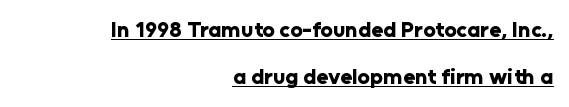
Does the lettering tilt? It doesn't — this is upright. Baseline-to-baseline distance is far greater than the letter height. The sample's only ornament is a line tracing under the words. The letters are bold, with thick, heavy strokes. Compared with typical body copy, the letter spacing here is the same.
